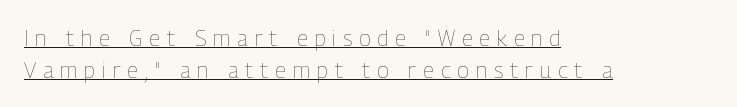
Q: Is the text bold? A: No.
Q: Is the text italic (slanted)? A: No, it is upright.
Q: Is the text underlined? A: Yes.
Q: How is the paragraph aligned? A: Left-aligned.
Q: Is the spacing between letters normal or unusually wide? A: Unusually wide.
Q: Is the spacing between lines tight, normal or loose? A: Normal.
